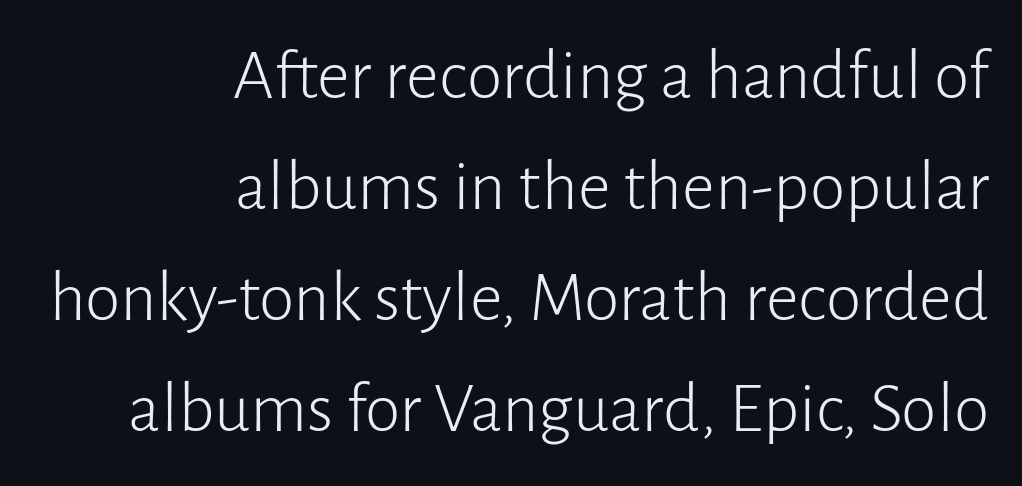
{"serif": "no", "italic": "no", "bold": "no", "weight": "light", "width": "normal", "stroke_contrast": "low", "x_height": "medium", "monospaced": "no", "underline": "no", "align": "right", "line_spacing": "normal", "line_spacing_ratio": 1.54, "letter_spacing": "normal", "letter_spacing_em": 0.0, "glyph_px": 72}
